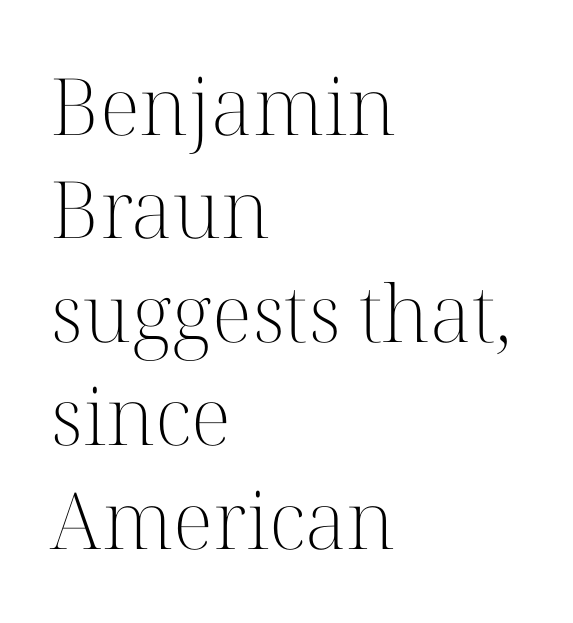
Q: Is the text bold? A: No.
Q: Is the text italic (slanted)? A: No, it is upright.
Q: Is the typeface a serif or a sans-serif typeface? A: Serif.
Q: Is the text underlined? A: No.
Q: How is the paragraph aligned? A: Left-aligned.
Q: Is the spacing between letters normal or unusually wide? A: Normal.
Q: Is the spacing between lines tight, normal or loose? A: Normal.
Q: Width (condensed, normal, or wide)? A: Normal.
Q: Stroke contrast? A: High.
Q: x-height? A: Medium.
Q: Monospaced? A: No.
